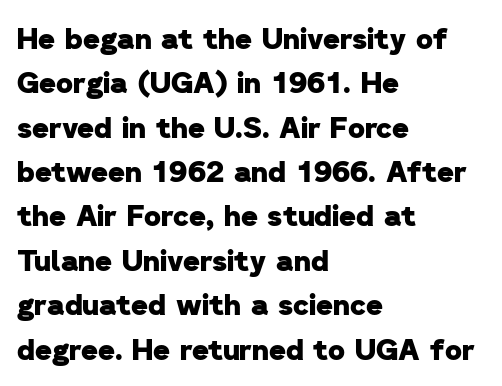
{"serif": "no", "bold": "yes", "weight": "heavy", "width": "normal", "stroke_contrast": "low", "x_height": "medium", "monospaced": "no", "underline": "no", "align": "left", "line_spacing": "normal", "line_spacing_ratio": 1.53, "letter_spacing": "normal", "letter_spacing_em": 0.0, "glyph_px": 29}
